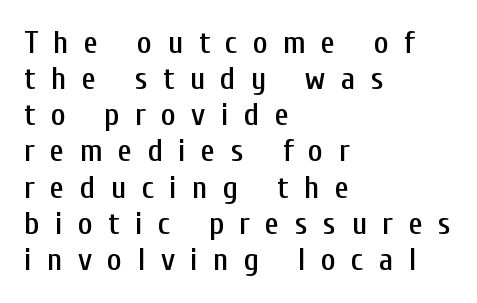
The image shows 32 px condensed sans-serif type, upright; set left-aligned, tight line spacing (1.13x), unusually wide letter spacing (+0.48 em), not underlined; low stroke contrast and a medium x-height.
